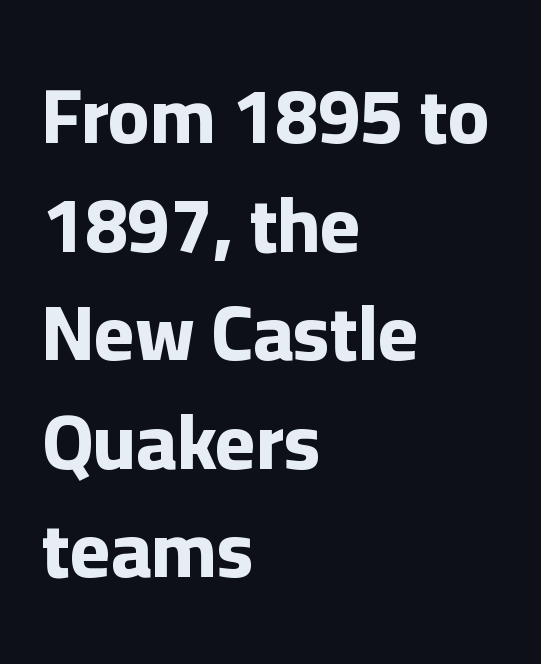
The image shows 77 px bold sans-serif type, upright; set left-aligned, normal line spacing (1.41x), normal letter spacing, not underlined; low stroke contrast and a medium x-height.
